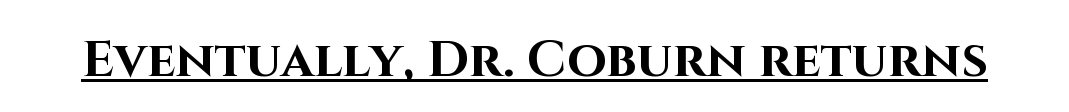
{"serif": "no", "italic": "no", "bold": "yes", "weight": "bold", "width": "normal", "stroke_contrast": "high", "x_height": "large", "monospaced": "no", "underline": "yes", "letter_spacing": "normal", "letter_spacing_em": 0.0, "glyph_px": 51}
